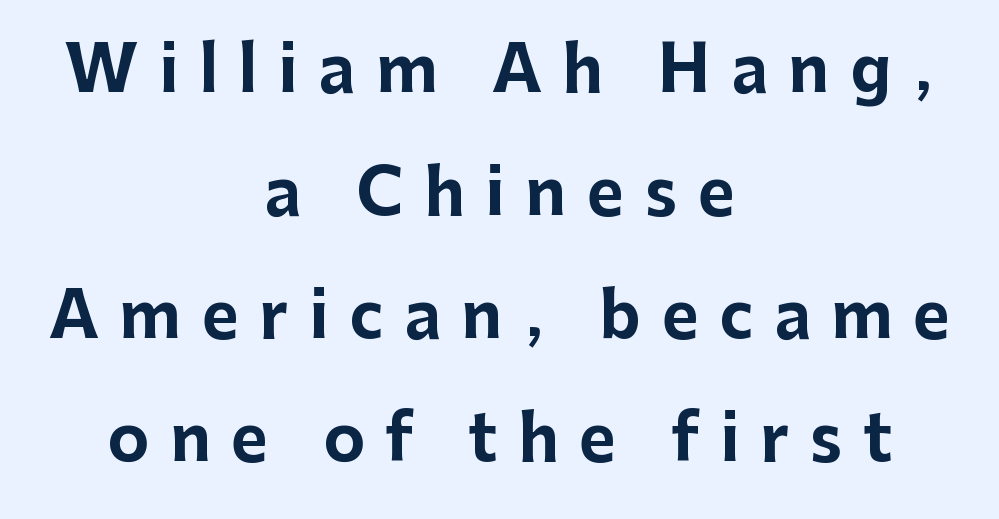
{"serif": "no", "italic": "no", "bold": "yes", "weight": "bold", "width": "normal", "stroke_contrast": "low", "x_height": "medium", "monospaced": "no", "underline": "no", "align": "center", "line_spacing": "loose", "line_spacing_ratio": 1.95, "letter_spacing": "wide", "letter_spacing_em": 0.33, "glyph_px": 63}
